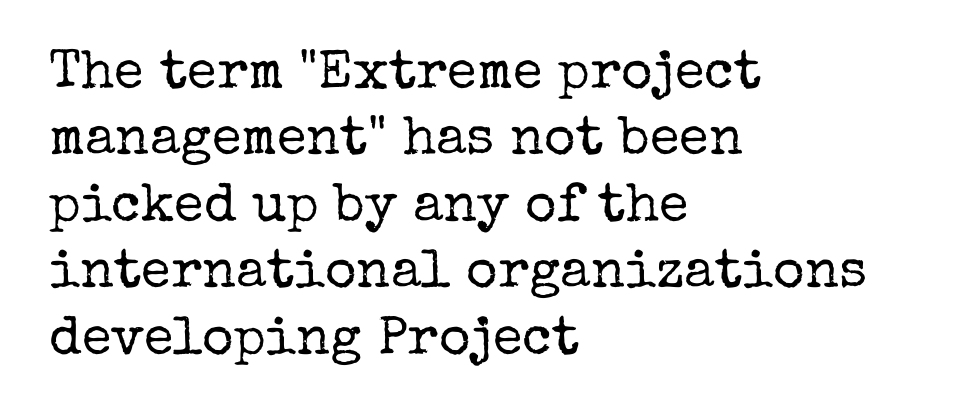
Q: Is the text bold? A: No.
Q: Is the text italic (slanted)? A: No, it is upright.
Q: Is the typeface a serif or a sans-serif typeface? A: Serif.
Q: Is the text underlined? A: No.
Q: How is the paragraph aligned? A: Left-aligned.
Q: Is the spacing between letters normal or unusually wide? A: Normal.
Q: Width (condensed, normal, or wide)? A: Normal.
Q: Stroke contrast? A: Low.
Q: x-height? A: Medium.
Q: Monospaced? A: No.
